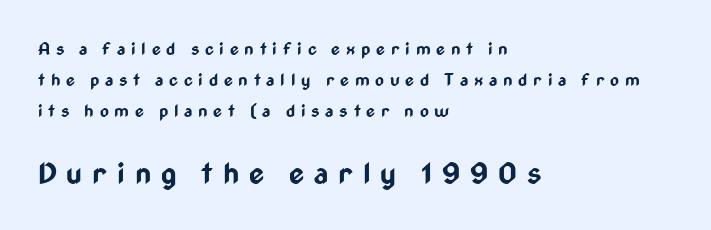
{"serif": "no", "italic": "no", "bold": "yes", "weight": "bold", "width": "condensed", "stroke_contrast": "low", "x_height": "medium", "monospaced": "no", "underline": "no", "align": "left", "line_spacing_ratio": 1.83, "letter_spacing": "wide", "letter_spacing_em": 0.34, "larger_block": "second", "size_ratio": 1.71, "glyph_px": 29}
